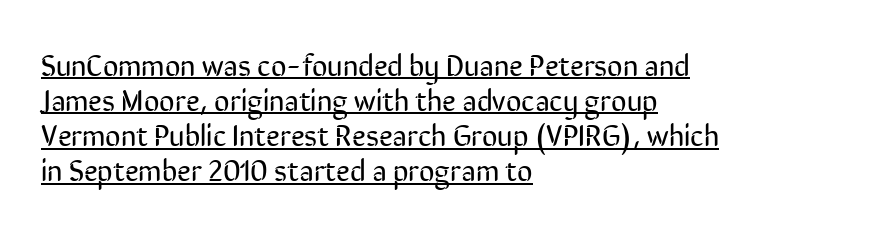
{"serif": "no", "italic": "no", "bold": "no", "weight": "regular", "width": "condensed", "stroke_contrast": "low", "x_height": "medium", "monospaced": "no", "underline": "yes", "align": "left", "line_spacing_ratio": 1.17, "letter_spacing": "normal", "letter_spacing_em": 0.0, "glyph_px": 30}
